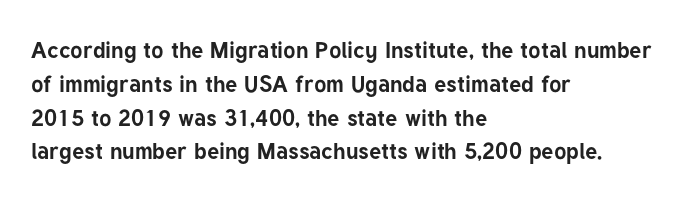
The image shows 23 px bold type, upright; set left-aligned, normal line spacing (1.47x), normal letter spacing, not underlined.
